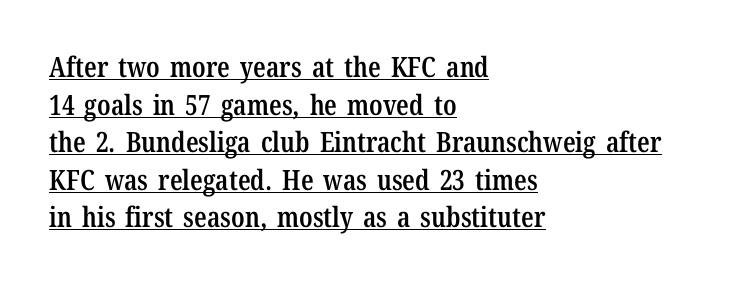
{"serif": "yes", "italic": "no", "bold": "semi", "weight": "semibold", "width": "condensed", "stroke_contrast": "low", "x_height": "medium", "monospaced": "no", "underline": "yes", "align": "left", "line_spacing": "normal", "line_spacing_ratio": 1.34, "letter_spacing": "normal", "letter_spacing_em": 0.0, "glyph_px": 28}
